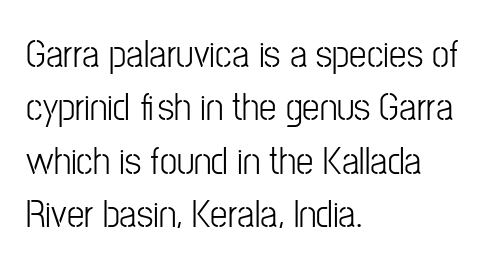
Q: Is the text bold? A: No.
Q: Is the text italic (slanted)? A: No, it is upright.
Q: Is the typeface a serif or a sans-serif typeface? A: Sans-serif.
Q: Is the text underlined? A: No.
Q: How is the paragraph aligned? A: Left-aligned.
Q: Is the spacing between letters normal or unusually wide? A: Normal.
Q: Is the spacing between lines tight, normal or loose? A: Normal.
Q: Width (condensed, normal, or wide)? A: Condensed.
Q: Stroke contrast? A: Low.
Q: x-height? A: Medium.
Q: Monospaced? A: No.
